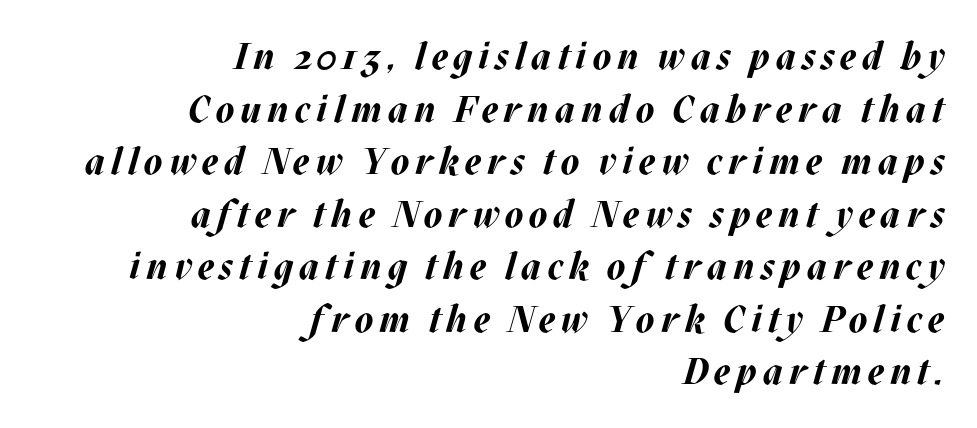
{"italic": "yes", "lean": "right", "slant_degrees": 17, "bold": "yes", "weight": "bold", "width": "normal", "stroke_contrast": "medium", "x_height": "large", "monospaced": "no", "underline": "no", "align": "right", "line_spacing": "normal", "line_spacing_ratio": 1.42, "glyph_px": 37}
